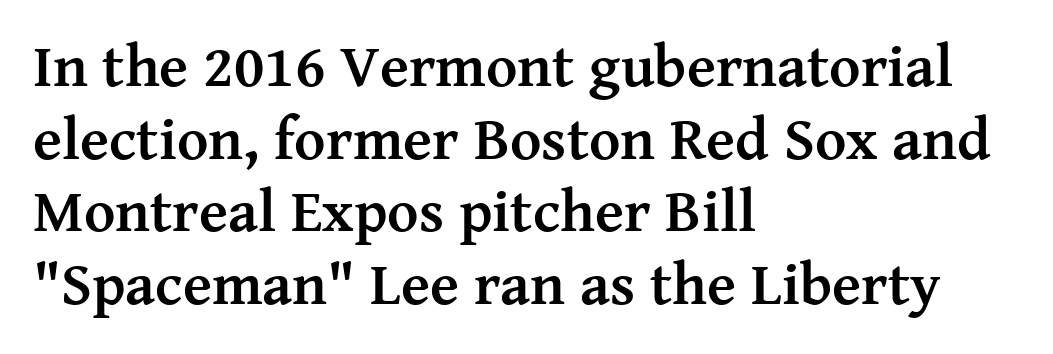
Q: Is the text bold? A: Yes.
Q: Is the text italic (slanted)? A: No, it is upright.
Q: Is the typeface a serif or a sans-serif typeface? A: Serif.
Q: Is the text underlined? A: No.
Q: How is the paragraph aligned? A: Left-aligned.
Q: Is the spacing between letters normal or unusually wide? A: Normal.
Q: Width (condensed, normal, or wide)? A: Normal.
Q: Stroke contrast? A: Medium.
Q: x-height? A: Medium.
Q: Monospaced? A: No.
